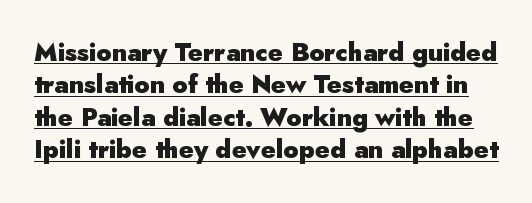
The image shows 25 px bold type, upright; set normal line spacing (1.3x), normal letter spacing, underlined.
